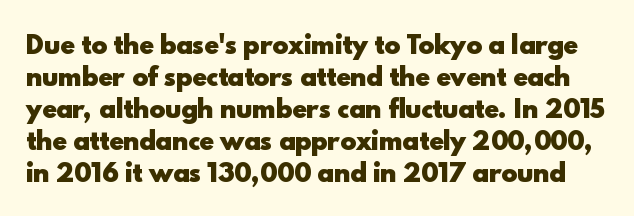
Q: Is the text bold? A: Yes.
Q: Is the text italic (slanted)? A: No, it is upright.
Q: Is the text underlined? A: No.
Q: Is the spacing between letters normal or unusually wide? A: Normal.
Q: Is the spacing between lines tight, normal or loose? A: Normal.
